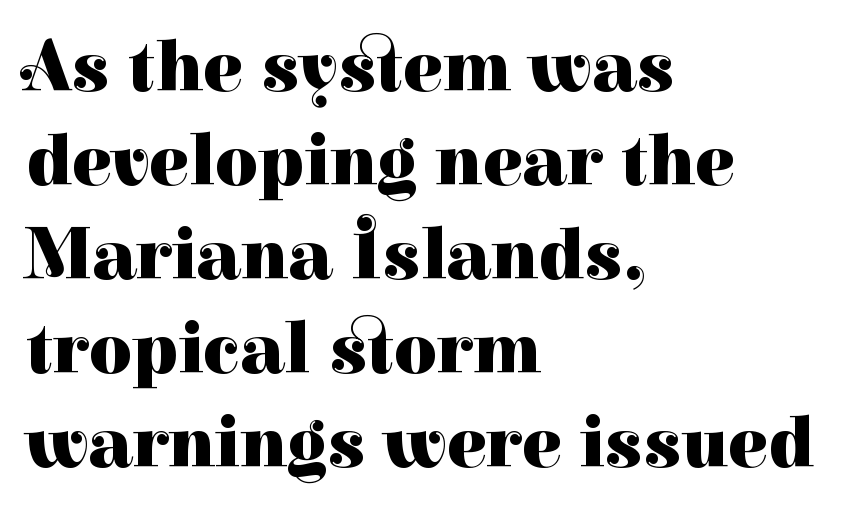
Q: Is the text bold? A: Yes.
Q: Is the text italic (slanted)? A: No, it is upright.
Q: Is the typeface a serif or a sans-serif typeface? A: Serif.
Q: Is the text underlined? A: No.
Q: How is the paragraph aligned? A: Left-aligned.
Q: Is the spacing between letters normal or unusually wide? A: Normal.
Q: Is the spacing between lines tight, normal or loose? A: Normal.
Q: Width (condensed, normal, or wide)? A: Normal.
Q: Stroke contrast? A: High.
Q: x-height? A: Medium.
Q: Monospaced? A: No.
